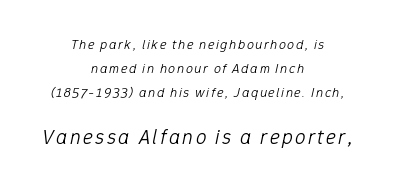
Q: Is the text bold? A: No.
Q: Is the text italic (slanted)? A: Yes, it leans right by about 12 degrees.
Q: Is the text underlined? A: No.
Q: How is the paragraph aligned? A: Centered.
Q: Is the spacing between lines tight, normal or loose? A: Normal.
Q: Which block of text is set in a larger size, the first (top) or the second (bottom)? A: The second (bottom) one.
